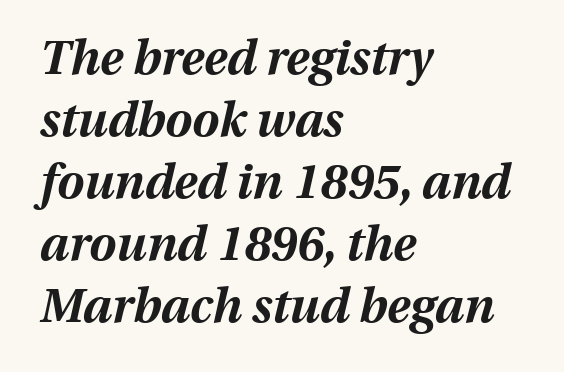
Q: Is the text bold? A: Yes.
Q: Is the text italic (slanted)? A: Yes, it leans right by about 13 degrees.
Q: Is the text underlined? A: No.
Q: How is the paragraph aligned? A: Left-aligned.
Q: Is the spacing between letters normal or unusually wide? A: Normal.
Q: Is the spacing between lines tight, normal or loose? A: Normal.
Q: Width (condensed, normal, or wide)? A: Normal.
Q: Stroke contrast? A: Medium.
Q: x-height? A: Medium.
Q: Monospaced? A: No.
